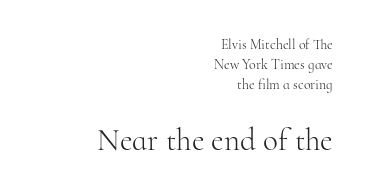
The image shows 31 px light serif type, upright; set right-aligned, normal line spacing (1.43x), normal letter spacing, not underlined; the second (bottom) block is 2.21x larger; high stroke contrast and a small x-height.
